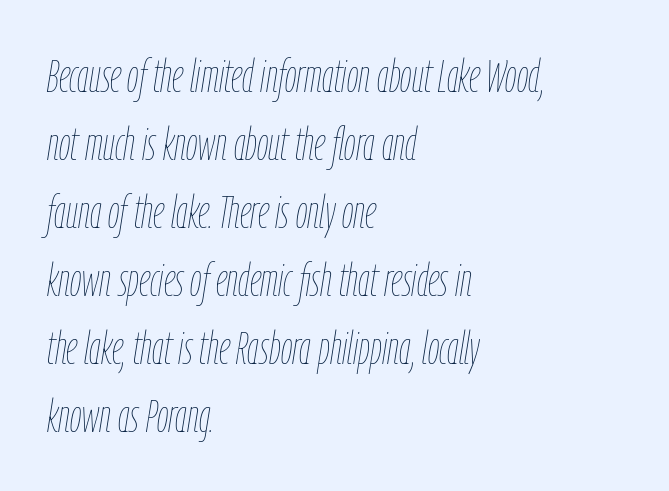
Q: Is the text bold? A: No.
Q: Is the text italic (slanted)? A: Yes, it leans right by about 9 degrees.
Q: Is the text underlined? A: No.
Q: How is the paragraph aligned? A: Left-aligned.
Q: Is the spacing between letters normal or unusually wide? A: Normal.
Q: Is the spacing between lines tight, normal or loose? A: Normal.
Q: Width (condensed, normal, or wide)? A: Condensed.
Q: Stroke contrast? A: Low.
Q: x-height? A: Medium.
Q: Monospaced? A: No.
